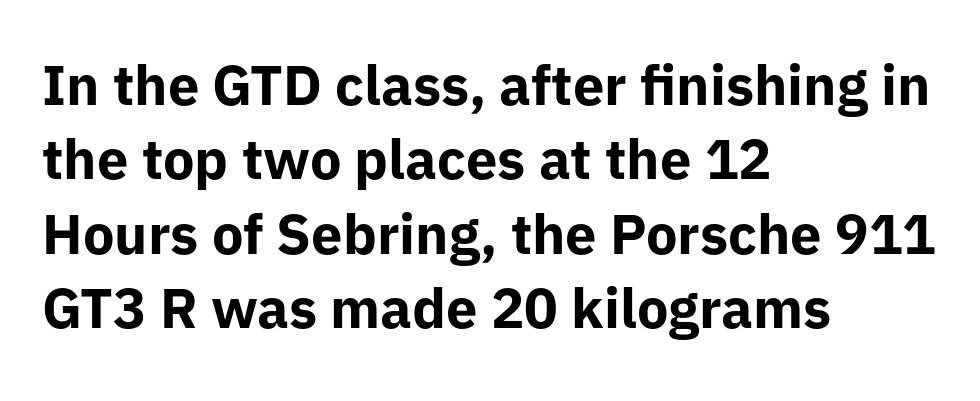
Q: Is the text bold? A: Yes.
Q: Is the text italic (slanted)? A: No, it is upright.
Q: Is the typeface a serif or a sans-serif typeface? A: Sans-serif.
Q: Is the text underlined? A: No.
Q: How is the paragraph aligned? A: Left-aligned.
Q: Is the spacing between letters normal or unusually wide? A: Normal.
Q: Is the spacing between lines tight, normal or loose? A: Normal.
Q: Width (condensed, normal, or wide)? A: Normal.
Q: Stroke contrast? A: Low.
Q: x-height? A: Medium.
Q: Monospaced? A: No.
